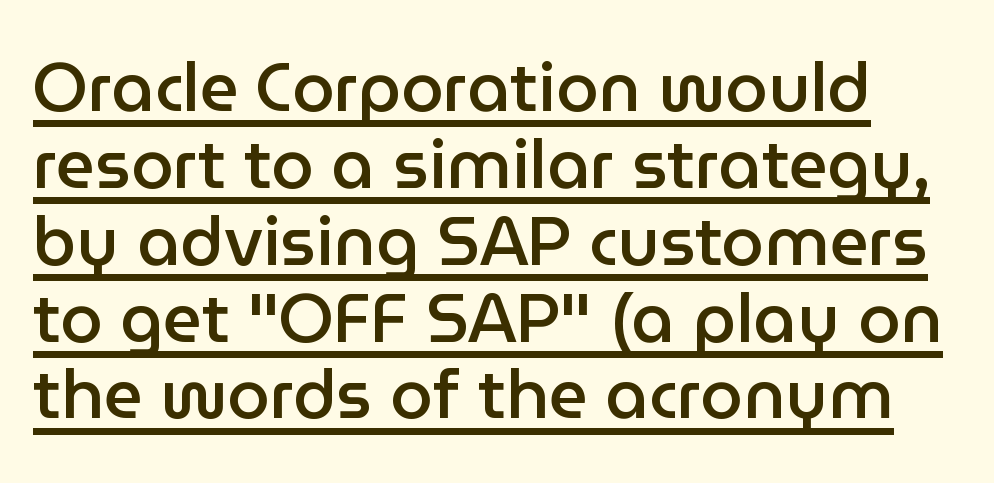
Q: Is the text bold? A: Semi-bold.
Q: Is the text italic (slanted)? A: No, it is upright.
Q: Is the typeface a serif or a sans-serif typeface? A: Sans-serif.
Q: Is the text underlined? A: Yes.
Q: Is the spacing between letters normal or unusually wide? A: Normal.
Q: Is the spacing between lines tight, normal or loose? A: Tight.
Q: Width (condensed, normal, or wide)? A: Normal.
Q: Stroke contrast? A: Low.
Q: x-height? A: Medium.
Q: Monospaced? A: No.
